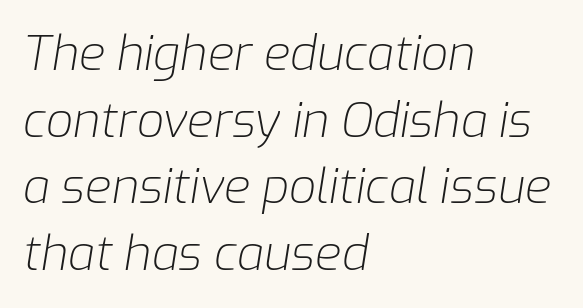
The image shows 48 px light type, italic (leaning right); set left-aligned, normal line spacing (1.39x), normal letter spacing, not underlined; low stroke contrast and a medium x-height.
